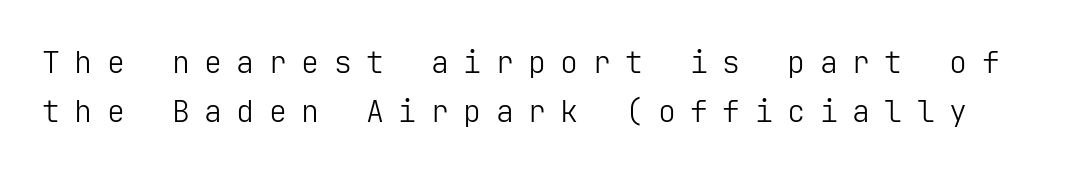
Q: Is the text bold? A: No.
Q: Is the text italic (slanted)? A: No, it is upright.
Q: Is the typeface a serif or a sans-serif typeface? A: Sans-serif.
Q: Is the text underlined? A: No.
Q: Is the spacing between letters normal or unusually wide? A: Unusually wide.
Q: Is the spacing between lines tight, normal or loose? A: Normal.
Q: Width (condensed, normal, or wide)? A: Normal.
Q: Stroke contrast? A: Low.
Q: x-height? A: Medium.
